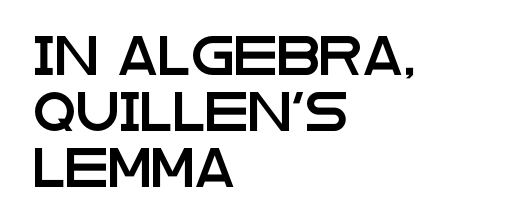
Q: Is the text italic (slanted)? A: No, it is upright.
Q: Is the typeface a serif or a sans-serif typeface? A: Sans-serif.
Q: Is the text underlined? A: No.
Q: How is the paragraph aligned? A: Left-aligned.
Q: Is the spacing between letters normal or unusually wide? A: Normal.
Q: Is the spacing between lines tight, normal or loose? A: Normal.
Q: Width (condensed, normal, or wide)? A: Wide.
Q: Stroke contrast? A: Low.
Q: x-height? A: Large.
Q: Monospaced? A: No.
